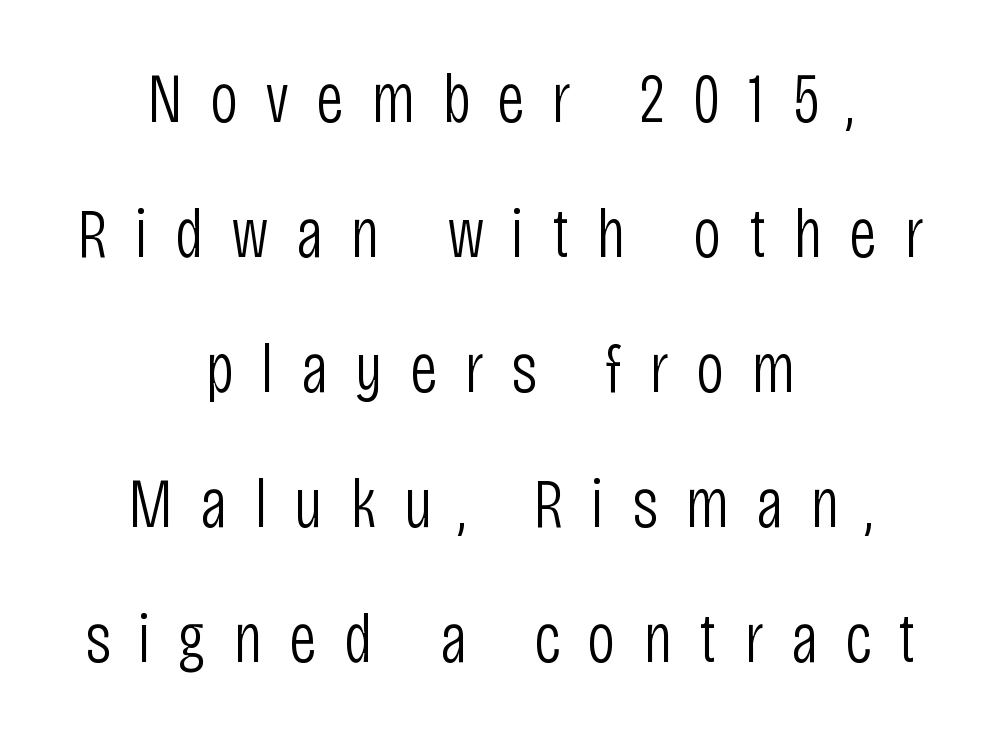
The image shows 71 px light, condensed sans-serif type, upright; set centered, loose line spacing (1.9x), unusually wide letter spacing (+0.38 em), not underlined; low stroke contrast and a large x-height.
